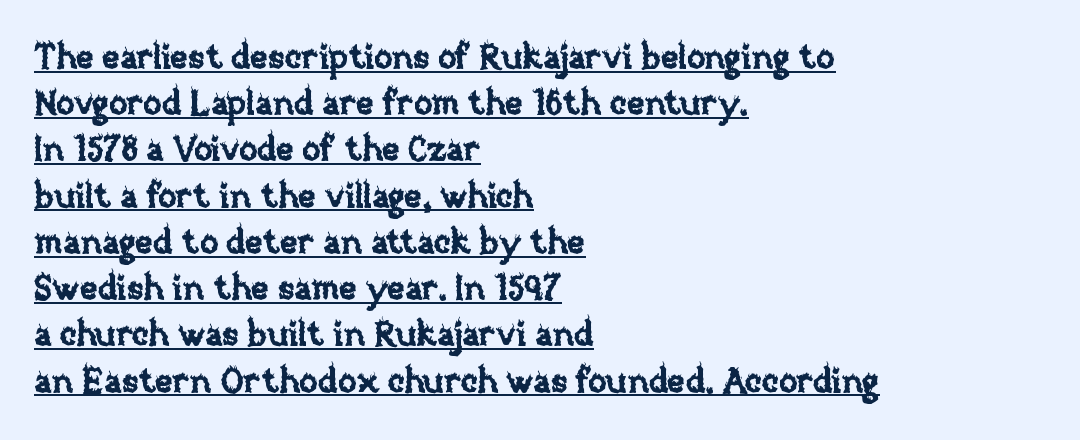
Nope, not italic — everything's standing straight. The gaps between neighbouring characters are ordinary and unremarkable. Does the leading feel generous? No, just average. Think of a printed novel: that variable character pitch is what you see here. A continuous stroke trails under the words, as in a hyperlink. A classic flush-left, rag-right setting is used for this passage.
